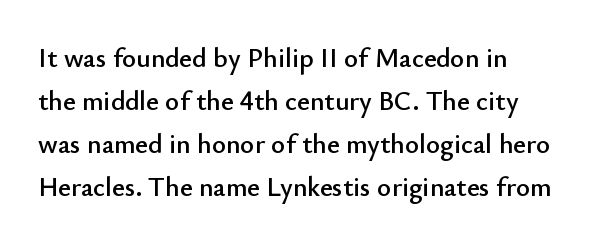
{"italic": "no", "underline": "no", "align": "left", "line_spacing": "normal", "line_spacing_ratio": 1.59, "letter_spacing": "normal", "letter_spacing_em": 0.0, "glyph_px": 27}
